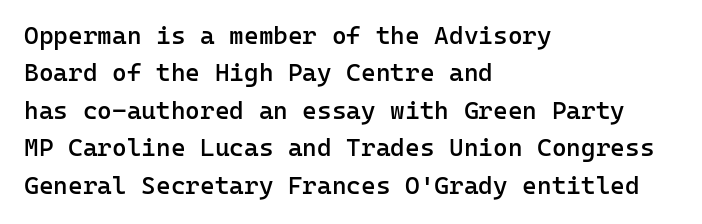
Standard letterfit; no display-style spreading of the glyphs. A bare baseline throughout the passage. Baseline-to-baseline distance is the conventional proportion of letter height. The axis of the letterforms is exactly vertical. The passage shown is semibold, sitting just below true bold. The lines are quadded left.
